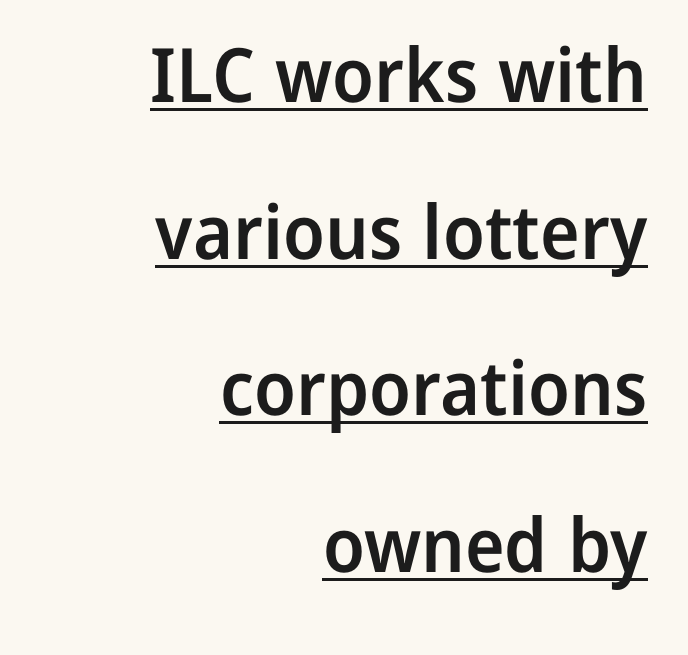
The sample has been set in demibold, a notch under bold. The lettering stays uniformly vertical, giving the passage a roman look. This sample has the flowing, uneven cadence of proportional lettering. Students, observe the line beneath the letters — that is underlining.
